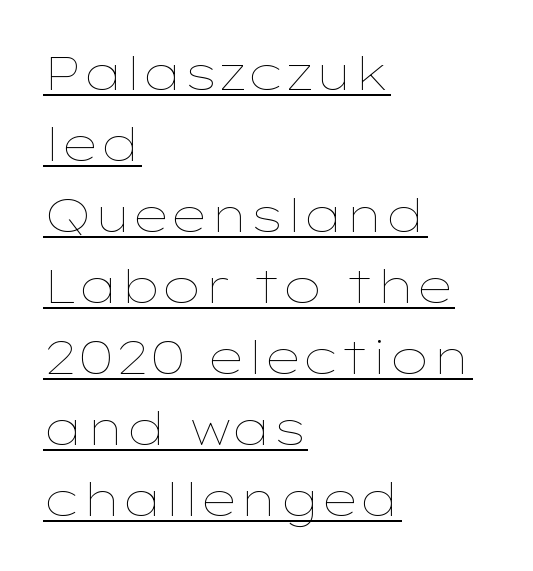
{"italic": "no", "bold": "no", "weight": "thin", "width": "wide", "stroke_contrast": "low", "x_height": "medium", "monospaced": "no", "underline": "yes", "align": "left", "line_spacing": "normal", "line_spacing_ratio": 1.51, "letter_spacing": "normal", "letter_spacing_em": 0.0, "glyph_px": 47}
